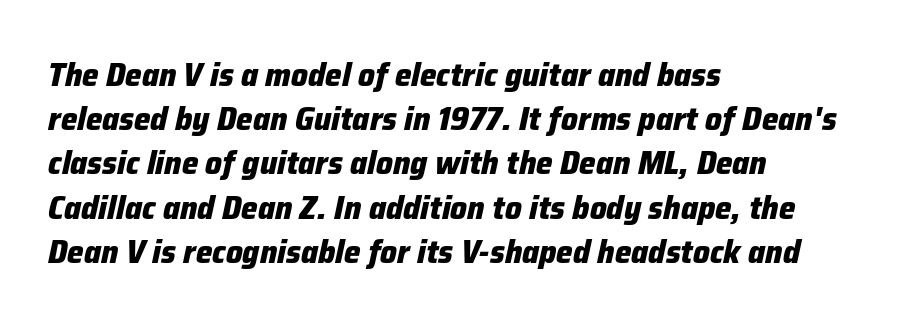
What's the leading like? Ordinary, nothing unusual. Look at the tracking — it's just the regular setting, nothing added. Notice how the stems are inclined rather than vertical — that's the hallmark of italics. On the weight axis this lands at bold, roughly 700.
